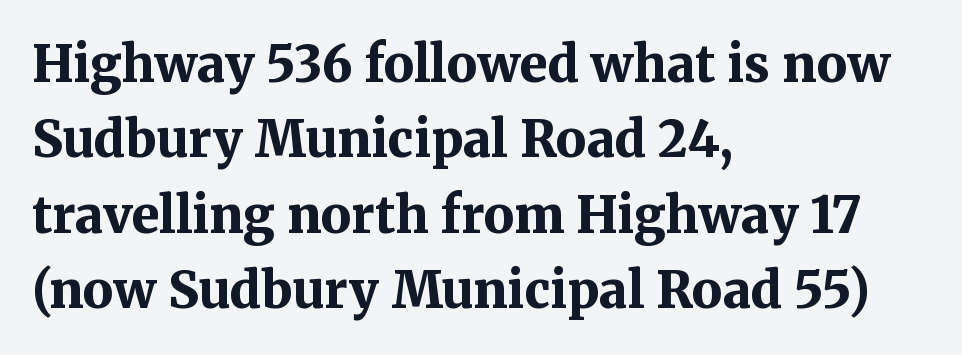
Q: Is the text bold? A: Yes.
Q: Is the text italic (slanted)? A: No, it is upright.
Q: Is the typeface a serif or a sans-serif typeface? A: Serif.
Q: Is the text underlined? A: No.
Q: How is the paragraph aligned? A: Left-aligned.
Q: Is the spacing between letters normal or unusually wide? A: Normal.
Q: Is the spacing between lines tight, normal or loose? A: Normal.
Q: Width (condensed, normal, or wide)? A: Normal.
Q: Stroke contrast? A: Medium.
Q: x-height? A: Medium.
Q: Monospaced? A: No.
